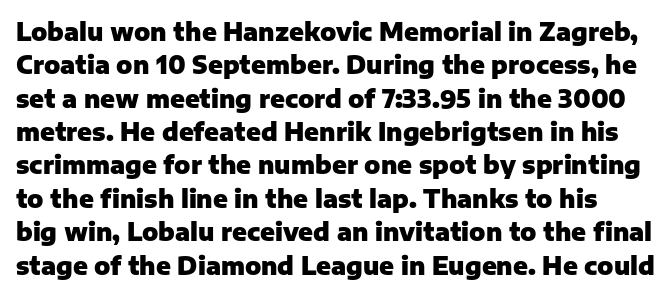
The image shows 24 px bold type, upright; set normal line spacing (1.39x), normal letter spacing, not underlined.
